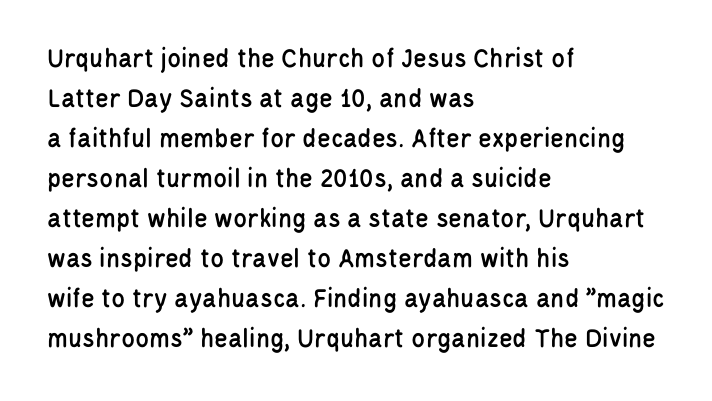
The image shows 28 px condensed sans-serif type, upright; set left-aligned, normal line spacing (1.43x), normal letter spacing, not underlined; low stroke contrast and a large x-height.
